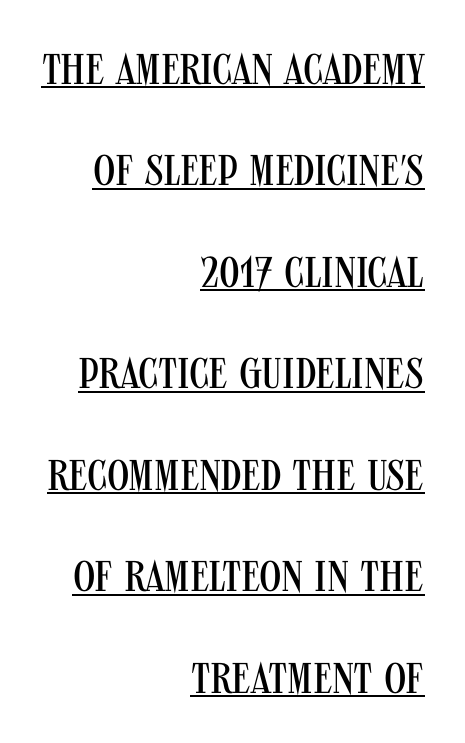
Q: Is the text bold? A: No.
Q: Is the text italic (slanted)? A: No, it is upright.
Q: Is the typeface a serif or a sans-serif typeface? A: Sans-serif.
Q: Is the text underlined? A: Yes.
Q: How is the paragraph aligned? A: Right-aligned.
Q: Is the spacing between letters normal or unusually wide? A: Normal.
Q: Is the spacing between lines tight, normal or loose? A: Loose.
Q: Width (condensed, normal, or wide)? A: Condensed.
Q: Stroke contrast? A: Medium.
Q: x-height? A: Large.
Q: Monospaced? A: No.
